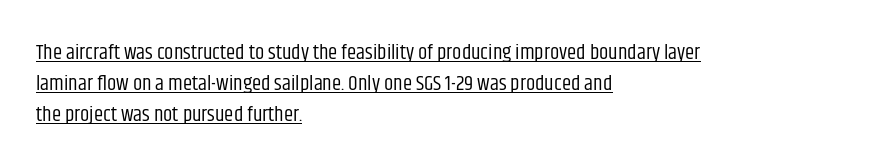
{"italic": "no", "bold": "no", "underline": "yes", "align": "left", "line_spacing": "normal", "line_spacing_ratio": 1.47, "letter_spacing": "normal", "letter_spacing_em": 0.0, "glyph_px": 21}
